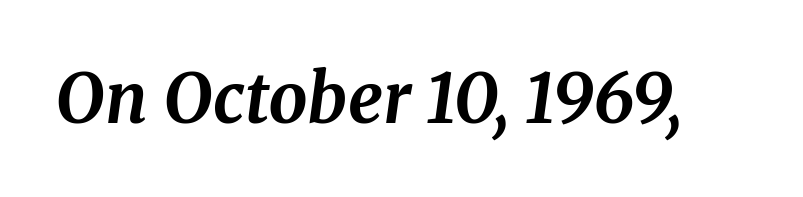
{"serif": "yes", "italic": "yes", "lean": "right", "slant_degrees": 8, "bold": "yes", "weight": "bold", "width": "normal", "stroke_contrast": "medium", "x_height": "medium", "monospaced": "no", "underline": "no", "letter_spacing": "normal", "letter_spacing_em": 0.0, "glyph_px": 69}
